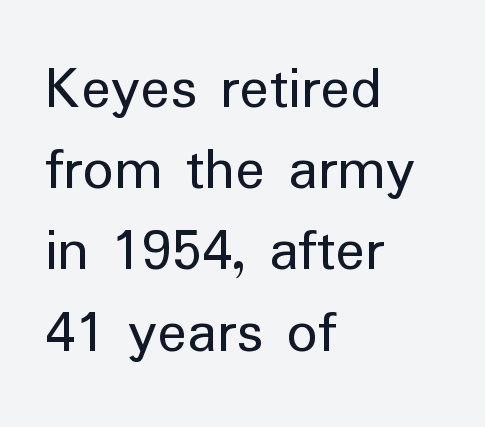
{"serif": "no", "italic": "no", "bold": "no", "weight": "regular", "width": "normal", "stroke_contrast": "low", "x_height": "medium", "monospaced": "no", "underline": "no", "align": "left", "line_spacing": "normal", "line_spacing_ratio": 1.31, "letter_spacing": "normal", "letter_spacing_em": 0.0, "glyph_px": 62}
